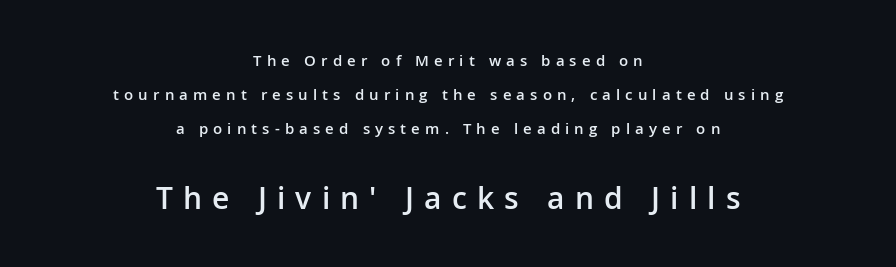
The image shows 30 px semibold sans-serif type, upright; set centered, loose line spacing (2.28x), unusually wide letter spacing (+0.34 em), not underlined; the second (bottom) block is 2.0x larger; low stroke contrast and a medium x-height.
